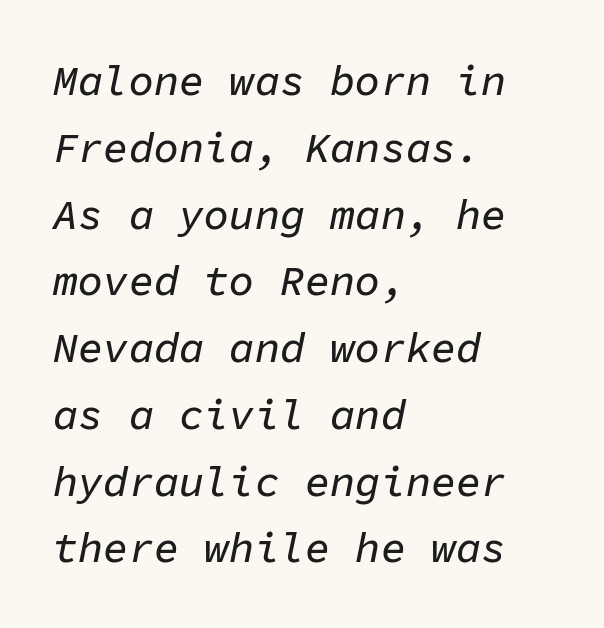
Q: Is the text italic (slanted)? A: Yes, it leans right by about 11 degrees.
Q: Is the text underlined? A: No.
Q: How is the paragraph aligned? A: Left-aligned.
Q: Is the spacing between letters normal or unusually wide? A: Normal.
Q: Is the spacing between lines tight, normal or loose? A: Normal.
Q: Width (condensed, normal, or wide)? A: Normal.
Q: Stroke contrast? A: Low.
Q: x-height? A: Medium.
Q: Monospaced? A: Yes.
